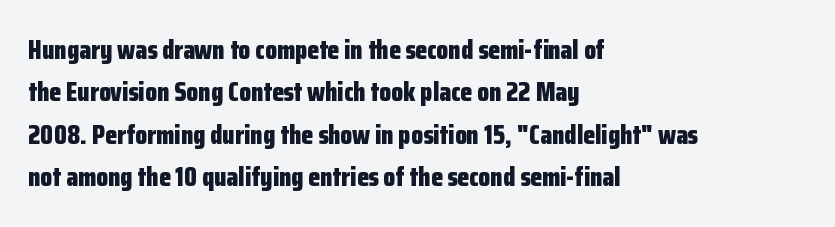
Q: Is the text bold? A: Yes.
Q: Is the text italic (slanted)? A: No, it is upright.
Q: Is the text underlined? A: No.
Q: How is the paragraph aligned? A: Left-aligned.
Q: Is the spacing between letters normal or unusually wide? A: Normal.
Q: Is the spacing between lines tight, normal or loose? A: Normal.
